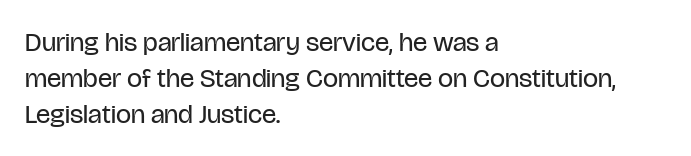
Q: Is the text bold? A: No.
Q: Is the text italic (slanted)? A: No, it is upright.
Q: Is the text underlined? A: No.
Q: How is the paragraph aligned? A: Left-aligned.
Q: Is the spacing between letters normal or unusually wide? A: Normal.
Q: Is the spacing between lines tight, normal or loose? A: Normal.
